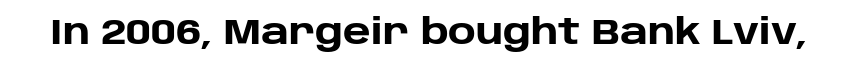
The image shows 35 px heavy sans-serif type, upright; set normal letter spacing, not underlined; low stroke contrast and a large x-height.
